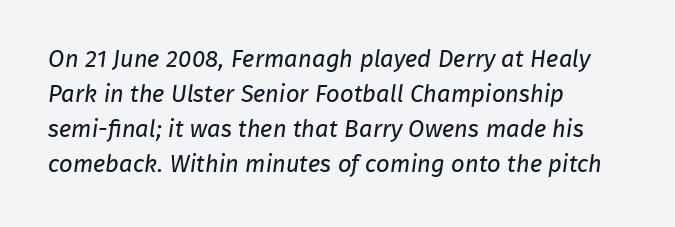
Underline: absent. The font sits on the lighter half of the weight spectrum, regular included. Regarding leading, the lines here are spaced in the standard way. Standard letterfit; no display-style spreading of the glyphs. Teacher's note: observe the even left margin — that is flush-left alignment.
